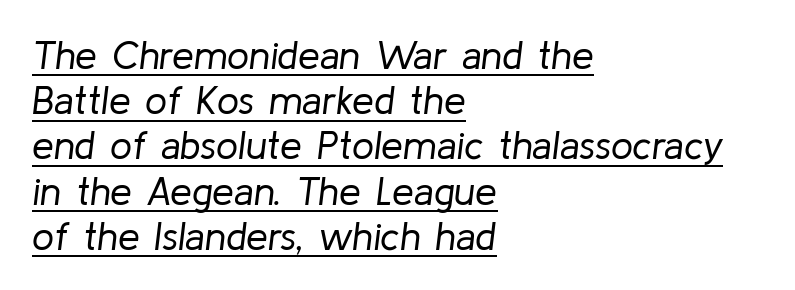
The image shows 39 px regular-weight type, italic (leaning right); set left-aligned, line spacing 1.16x, normal letter spacing, underlined; low stroke contrast and a medium x-height.
